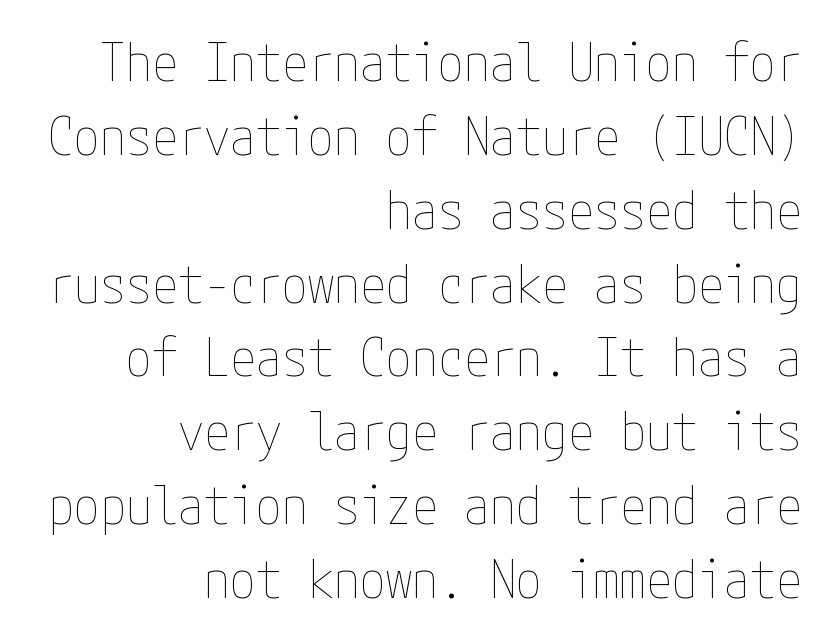
{"italic": "no", "bold": "no", "weight": "thin", "width": "condensed", "stroke_contrast": "low", "x_height": "medium", "underline": "no", "align": "right", "line_spacing": "normal", "line_spacing_ratio": 1.42, "letter_spacing": "normal", "letter_spacing_em": 0.0, "glyph_px": 52}
